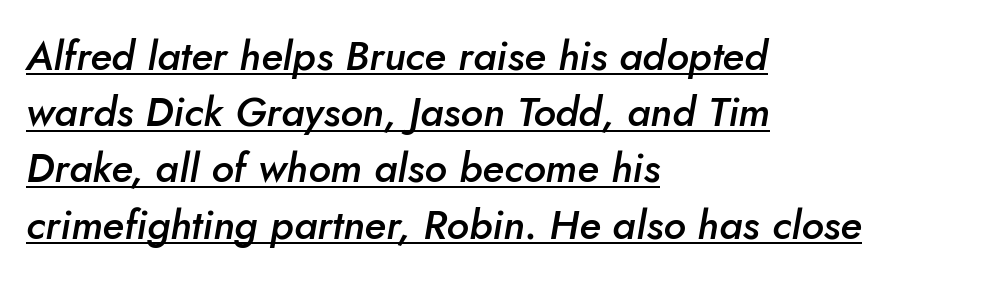
Every letter is mildly thick-stroked: semibold rather than bold. Does extra space separate the letters? No, they use regular spacing. Successive baselines arrive at the customary interval. Line beginnings align vertically; line endings do not.
